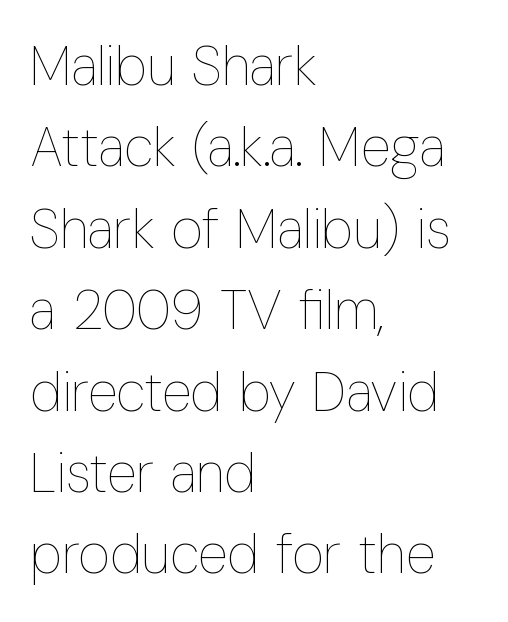
The image shows 55 px thin, condensed type, upright; set left-aligned, normal line spacing (1.48x), normal letter spacing, not underlined; low stroke contrast and a medium x-height.
